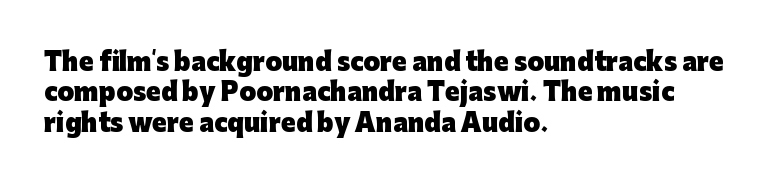
The glyphs are unaccompanied by any horizontal stroke below them. The leading is moderate, giving the passage an even texture. Left-aligned paragraph, ragged on the right. A full-strength bold gives these letters their thick strokes. This sample uses an upright cut, with every glyph sitting square on the baseline.
